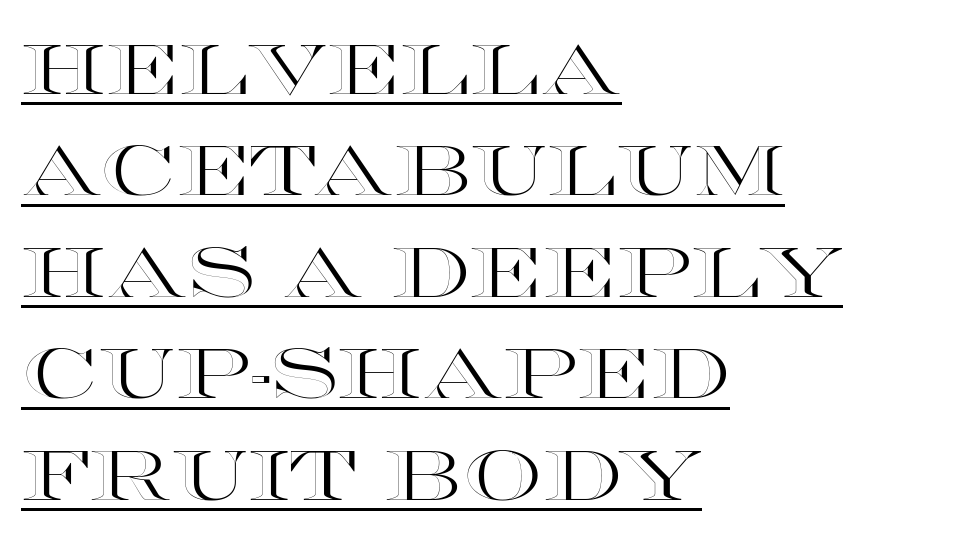
Q: Is the text italic (slanted)? A: No, it is upright.
Q: Is the text underlined? A: Yes.
Q: How is the paragraph aligned? A: Left-aligned.
Q: Is the spacing between letters normal or unusually wide? A: Normal.
Q: Is the spacing between lines tight, normal or loose? A: Normal.
Q: Width (condensed, normal, or wide)? A: Wide.
Q: x-height? A: Large.
Q: Monospaced? A: No.
